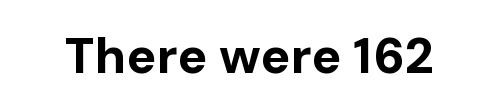
The image shows 50 px bold sans-serif type, upright; set normal letter spacing, not underlined; low stroke contrast and a medium x-height.
